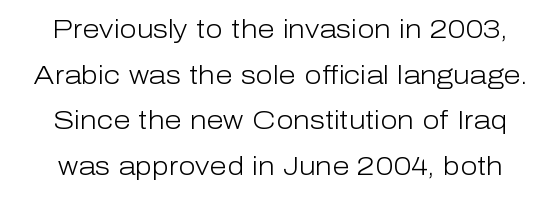
Q: Is the text bold? A: No.
Q: Is the text italic (slanted)? A: No, it is upright.
Q: Is the text underlined? A: No.
Q: Is the spacing between letters normal or unusually wide? A: Normal.
